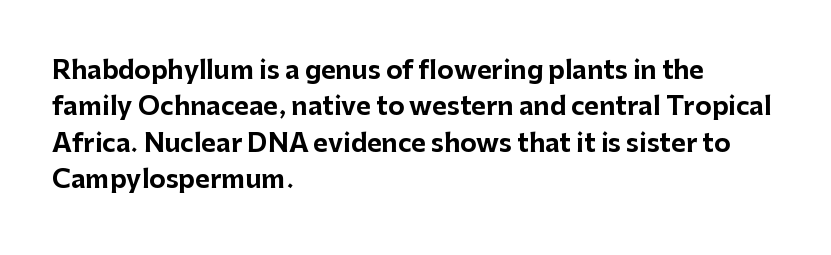
Q: Is the text bold? A: Yes.
Q: Is the text italic (slanted)? A: No, it is upright.
Q: Is the text underlined? A: No.
Q: How is the paragraph aligned? A: Left-aligned.
Q: Is the spacing between letters normal or unusually wide? A: Normal.
Q: Is the spacing between lines tight, normal or loose? A: Normal.
